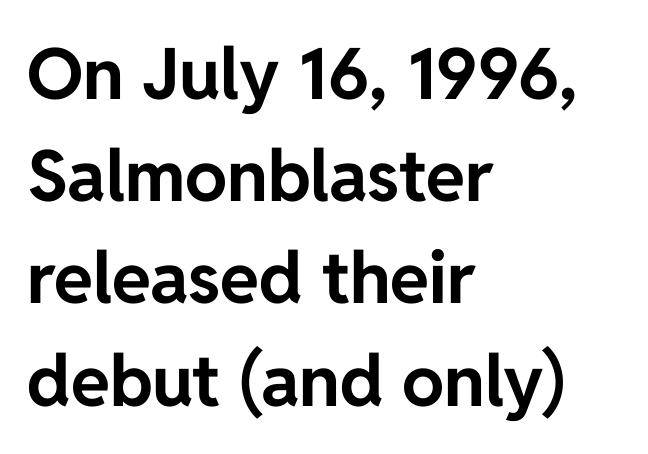
{"serif": "no", "italic": "no", "bold": "yes", "weight": "bold", "width": "normal", "stroke_contrast": "low", "x_height": "medium", "monospaced": "no", "underline": "no", "align": "left", "line_spacing": "normal", "line_spacing_ratio": 1.44, "letter_spacing": "normal", "letter_spacing_em": 0.0, "glyph_px": 71}
